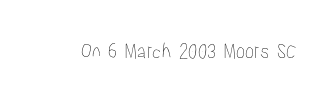
Each word holds together tightly as a unit, with standard inter-letter gaps. Posture: upright roman. The specimen omits any rule beneath the text block's lines.
